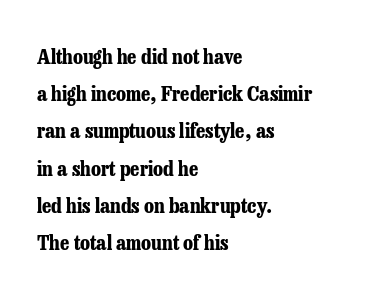
The image shows 21 px bold type, upright; set left-aligned, line spacing 1.77x, normal letter spacing, not underlined.
